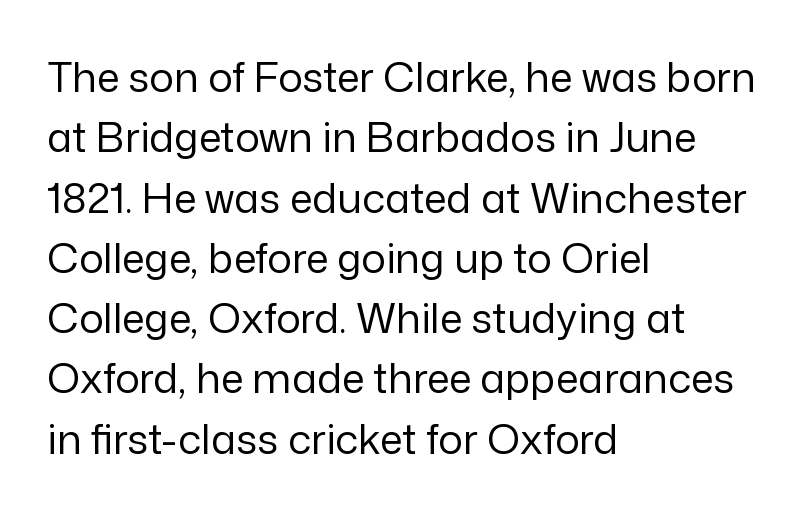
Q: Is the text bold? A: No.
Q: Is the text italic (slanted)? A: No, it is upright.
Q: Is the typeface a serif or a sans-serif typeface? A: Sans-serif.
Q: Is the text underlined? A: No.
Q: How is the paragraph aligned? A: Left-aligned.
Q: Is the spacing between letters normal or unusually wide? A: Normal.
Q: Is the spacing between lines tight, normal or loose? A: Normal.
Q: Width (condensed, normal, or wide)? A: Normal.
Q: Stroke contrast? A: Low.
Q: x-height? A: Medium.
Q: Monospaced? A: No.
